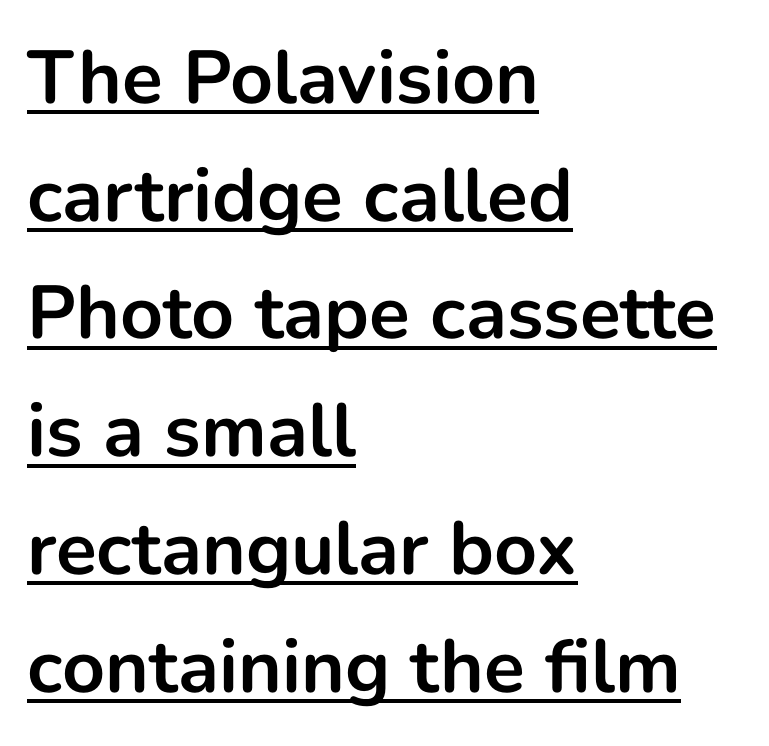
{"serif": "no", "italic": "no", "bold": "yes", "weight": "bold", "width": "normal", "stroke_contrast": "low", "x_height": "medium", "monospaced": "no", "underline": "yes", "align": "left", "line_spacing": "normal", "line_spacing_ratio": 1.57, "letter_spacing": "normal", "letter_spacing_em": 0.0, "glyph_px": 75}
